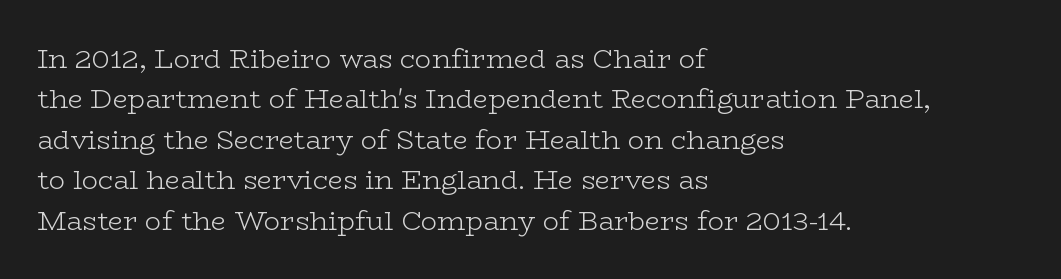
The image shows 27 px text type, upright; set left-aligned, normal line spacing (1.5x), normal letter spacing, not underlined.
